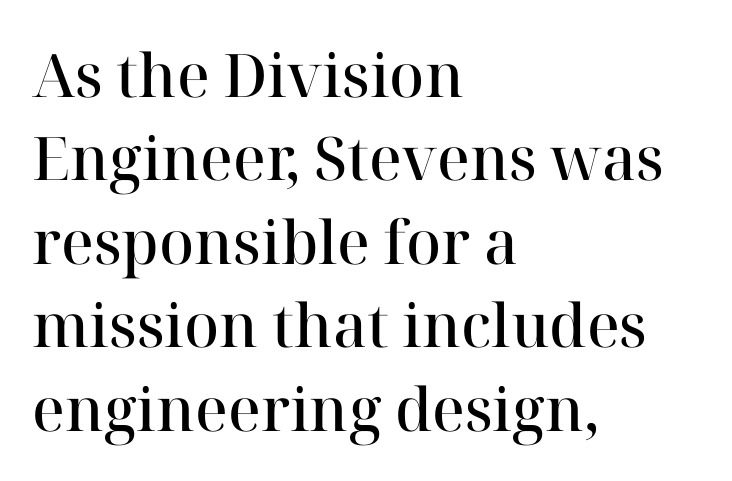
The image shows 60 px semibold serif type, upright; set left-aligned, normal line spacing (1.39x), normal letter spacing, not underlined; high stroke contrast and a medium x-height.
